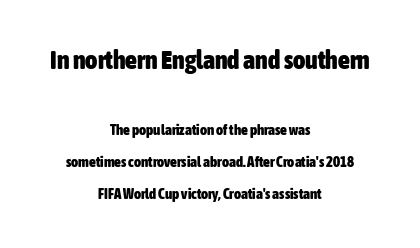
The image shows 26 px bold type, upright; set centered, loose line spacing (2.13x), normal letter spacing, not underlined; the first (top) block is 1.73x larger.
